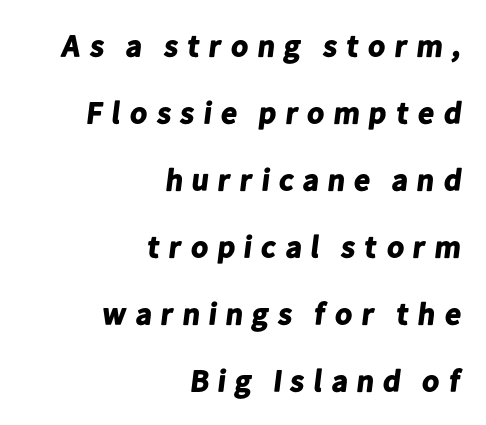
Q: Is the text bold? A: Yes.
Q: Is the typeface a serif or a sans-serif typeface? A: Sans-serif.
Q: Is the text underlined? A: No.
Q: How is the paragraph aligned? A: Right-aligned.
Q: Is the spacing between letters normal or unusually wide? A: Unusually wide.
Q: Is the spacing between lines tight, normal or loose? A: Loose.
Q: Width (condensed, normal, or wide)? A: Normal.
Q: Stroke contrast? A: Low.
Q: x-height? A: Medium.
Q: Monospaced? A: No.
